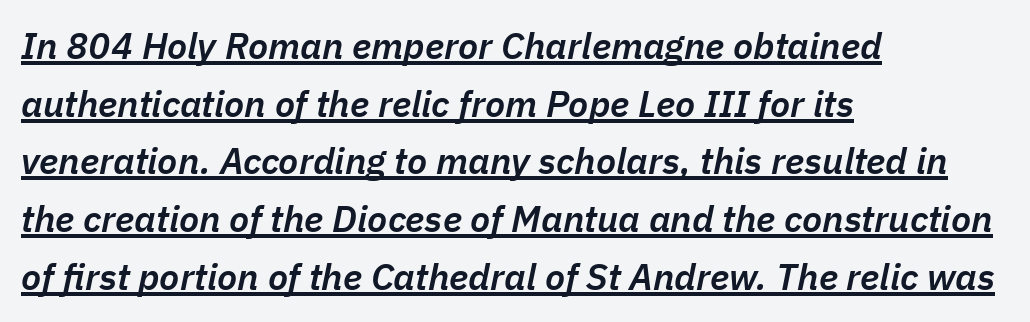
{"italic": "yes", "lean": "right", "slant_degrees": 11, "bold": "semi", "weight": "semibold", "width": "normal", "stroke_contrast": "low", "x_height": "medium", "monospaced": "no", "underline": "yes", "align": "left", "line_spacing": "normal", "line_spacing_ratio": 1.56, "letter_spacing": "normal", "letter_spacing_em": 0.0, "glyph_px": 37}
